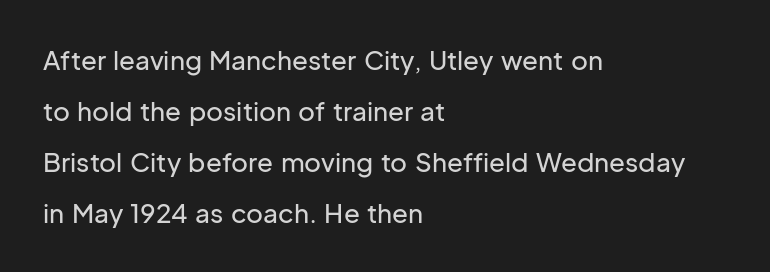
Underline: absent. Summary of vertical rhythm: relaxed, with wide interline spacing. The axis of the letterforms is exactly vertical. The paragraph has a hard left edge and a soft right edge.
